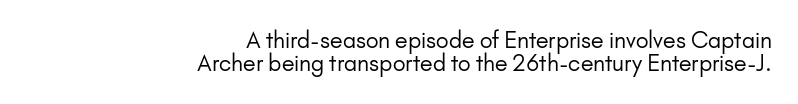
The image shows 22 px text type, upright; set right-aligned, tight line spacing (1.05x), normal letter spacing, not underlined.
